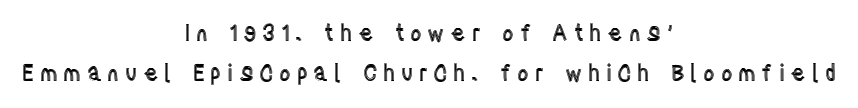
The area under the type is left untouched. Style check: upright. Inter-character spacing is expanded well beyond the font's built-in metrics. Horizontal alignment here is central, giving a formal, balanced look.
